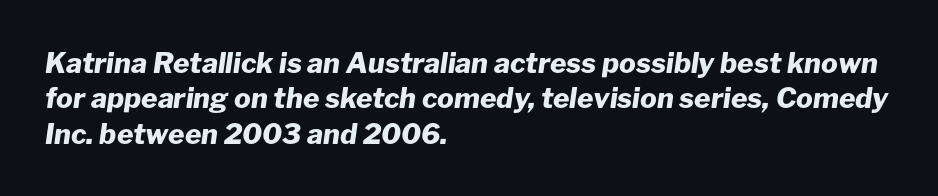
{"italic": "yes", "lean": "right", "slant_degrees": 8, "bold": "yes", "weight": "heavy", "width": "normal", "stroke_contrast": "low", "x_height": "medium", "monospaced": "no", "underline": "no", "align": "left", "line_spacing": "normal", "line_spacing_ratio": 1.26, "letter_spacing": "normal", "letter_spacing_em": 0.0, "glyph_px": 28}
